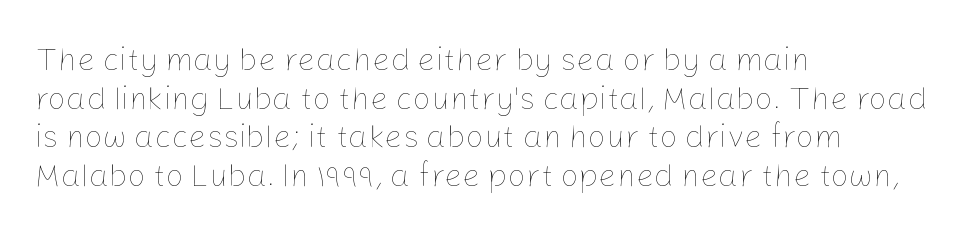
Q: Is the text bold? A: No.
Q: Is the text italic (slanted)? A: No, it is upright.
Q: Is the text underlined? A: No.
Q: How is the paragraph aligned? A: Left-aligned.
Q: Is the spacing between letters normal or unusually wide? A: Normal.
Q: Width (condensed, normal, or wide)? A: Normal.
Q: Stroke contrast? A: Low.
Q: x-height? A: Medium.
Q: Monospaced? A: No.
